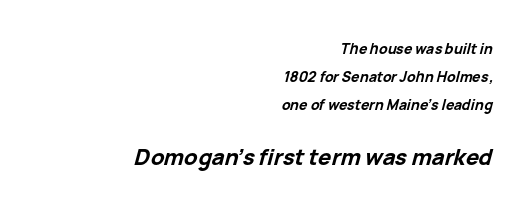
The image shows 22 px bold type, italic (leaning right); set right-aligned, loose line spacing (2.01x), normal letter spacing, not underlined; the second (bottom) block is 1.57x larger.
